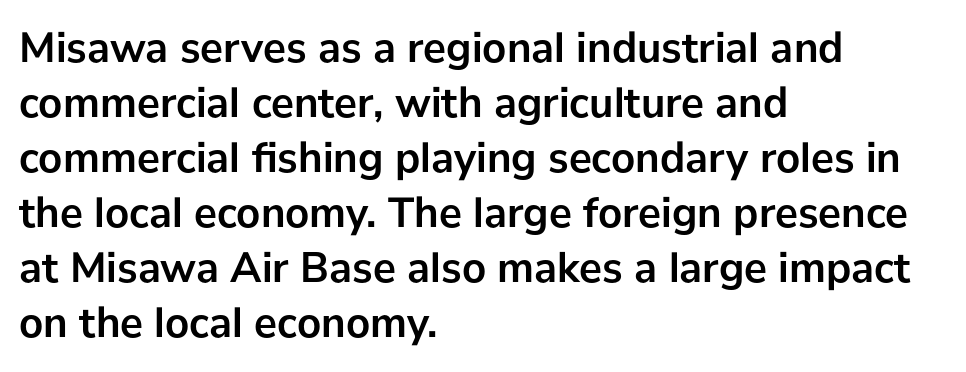
{"serif": "no", "italic": "no", "bold": "yes", "weight": "semibold", "width": "normal", "stroke_contrast": "low", "x_height": "medium", "monospaced": "no", "underline": "no", "align": "left", "line_spacing": "normal", "line_spacing_ratio": 1.28, "letter_spacing": "normal", "letter_spacing_em": 0.0, "glyph_px": 43}
